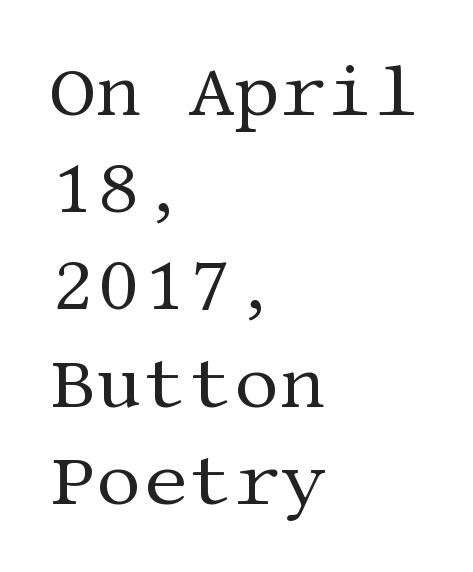
Q: Is the text bold? A: No.
Q: Is the text italic (slanted)? A: No, it is upright.
Q: Is the typeface a serif or a sans-serif typeface? A: Serif.
Q: Is the text underlined? A: No.
Q: How is the paragraph aligned? A: Left-aligned.
Q: Is the spacing between letters normal or unusually wide? A: Normal.
Q: Is the spacing between lines tight, normal or loose? A: Normal.
Q: Width (condensed, normal, or wide)? A: Normal.
Q: Stroke contrast? A: Medium.
Q: x-height? A: Large.
